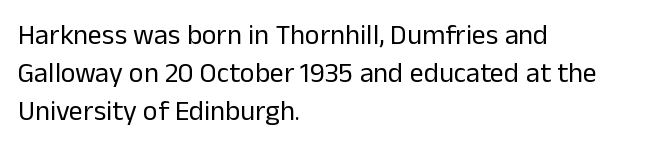
The image shows 28 px regular-weight sans-serif type, upright; set left-aligned, normal line spacing (1.35x), normal letter spacing, not underlined; low stroke contrast and a medium x-height.
